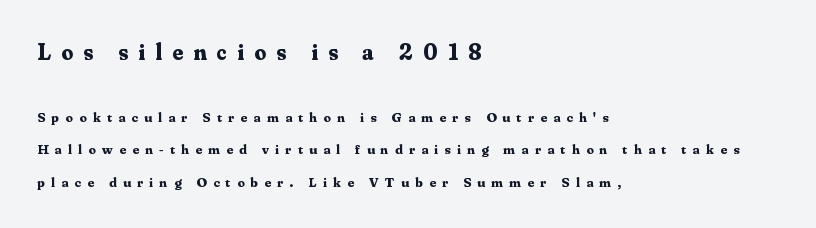
The image shows 23 px bold type, upright; set left-aligned, loose line spacing (2.3x), unusually wide letter spacing (+0.46 em), not underlined; the first (top) block is 1.64x larger.
